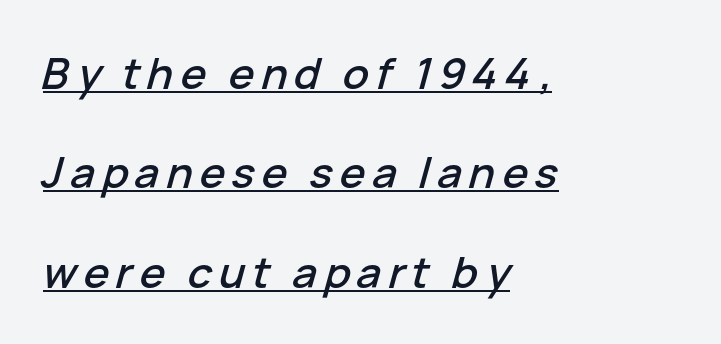
Q: Is the text italic (slanted)? A: Yes, it leans right by about 15 degrees.
Q: Is the text underlined? A: Yes.
Q: How is the paragraph aligned? A: Left-aligned.
Q: Is the spacing between lines tight, normal or loose? A: Loose.
Q: Width (condensed, normal, or wide)? A: Normal.
Q: Stroke contrast? A: Low.
Q: x-height? A: Medium.
Q: Monospaced? A: No.
